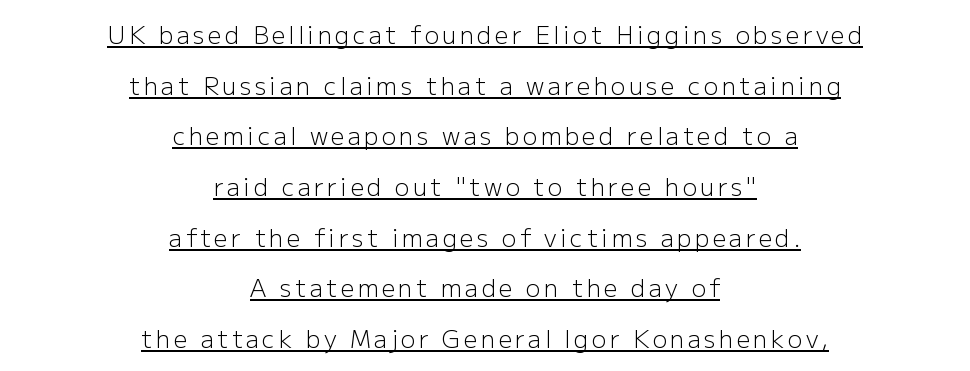
Q: Is the text bold? A: No.
Q: Is the text italic (slanted)? A: No, it is upright.
Q: Is the text underlined? A: Yes.
Q: How is the paragraph aligned? A: Centered.
Q: Is the spacing between lines tight, normal or loose? A: Loose.
